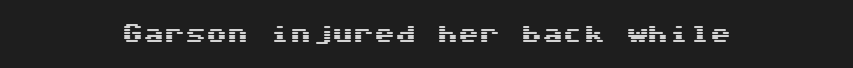
Q: Is the text italic (slanted)? A: No, it is upright.
Q: Is the text underlined? A: No.
Q: Is the spacing between letters normal or unusually wide? A: Normal.
